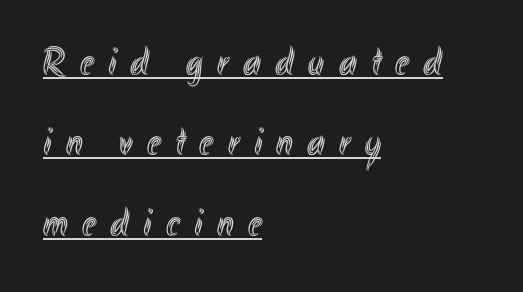
Q: Is the text italic (slanted)? A: Yes.
Q: Is the text underlined? A: Yes.
Q: How is the paragraph aligned? A: Left-aligned.
Q: Is the spacing between letters normal or unusually wide? A: Unusually wide.
Q: Is the spacing between lines tight, normal or loose? A: Loose.
Q: Width (condensed, normal, or wide)? A: Condensed.
Q: x-height? A: Small.
Q: Monospaced? A: No.
